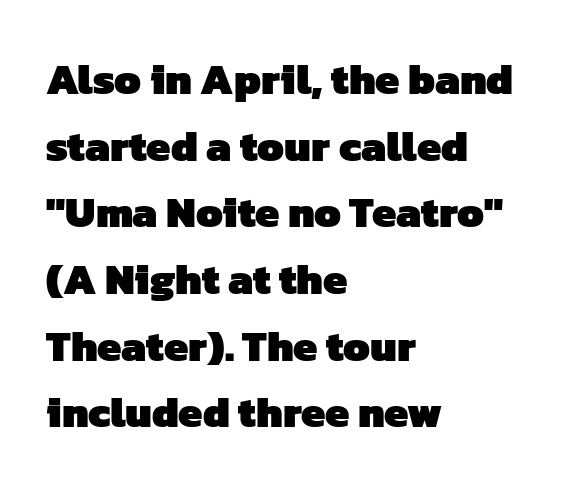
Q: Is the text bold? A: Yes.
Q: Is the typeface a serif or a sans-serif typeface? A: Sans-serif.
Q: Is the text underlined? A: No.
Q: How is the paragraph aligned? A: Left-aligned.
Q: Is the spacing between letters normal or unusually wide? A: Normal.
Q: Is the spacing between lines tight, normal or loose? A: Normal.
Q: Width (condensed, normal, or wide)? A: Normal.
Q: Stroke contrast? A: Low.
Q: x-height? A: Medium.
Q: Monospaced? A: No.
